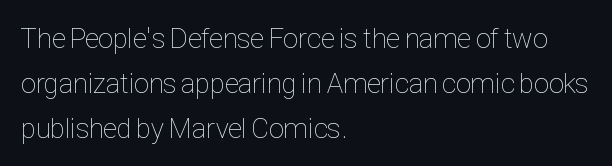
Q: Is the text bold? A: No.
Q: Is the text italic (slanted)? A: No, it is upright.
Q: Is the text underlined? A: No.
Q: How is the paragraph aligned? A: Left-aligned.
Q: Is the spacing between letters normal or unusually wide? A: Normal.
Q: Is the spacing between lines tight, normal or loose? A: Normal.
Q: Width (condensed, normal, or wide)? A: Condensed.
Q: Stroke contrast? A: Low.
Q: x-height? A: Medium.
Q: Monospaced? A: No.
